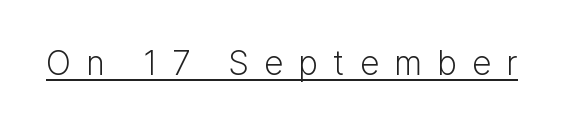
The image shows 33 px light sans-serif type, upright; set unusually wide letter spacing (+0.46 em), underlined; low stroke contrast and a medium x-height.
